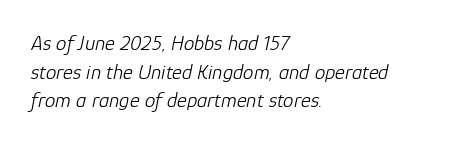
The image shows 21 px text type, italic (leaning right); set left-aligned, normal line spacing (1.36x), normal letter spacing, not underlined.
